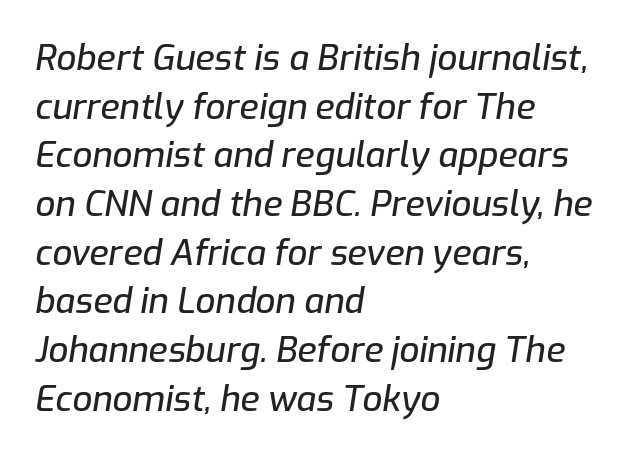
{"italic": "yes", "lean": "right", "slant_degrees": 9, "width": "normal", "stroke_contrast": "low", "x_height": "medium", "monospaced": "no", "underline": "no", "align": "left", "line_spacing": "normal", "line_spacing_ratio": 1.39, "letter_spacing": "normal", "letter_spacing_em": 0.0, "glyph_px": 35}
